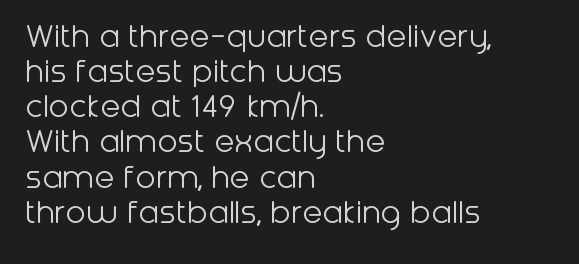
The image shows 37 px light sans-serif type, upright; set left-aligned, tight line spacing (0.95x), normal letter spacing, not underlined; low stroke contrast and a medium x-height.
